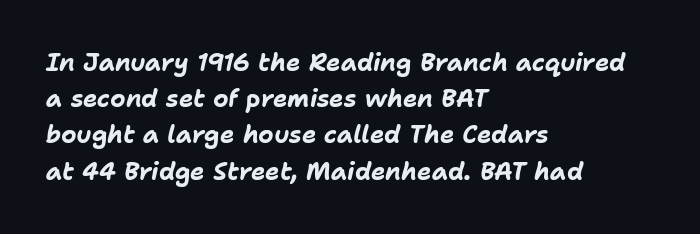
{"italic": "yes", "lean": "right", "slant_degrees": 11, "bold": "yes", "underline": "no", "align": "left", "line_spacing": "normal", "line_spacing_ratio": 1.51, "letter_spacing": "normal", "letter_spacing_em": 0.0, "glyph_px": 24}
